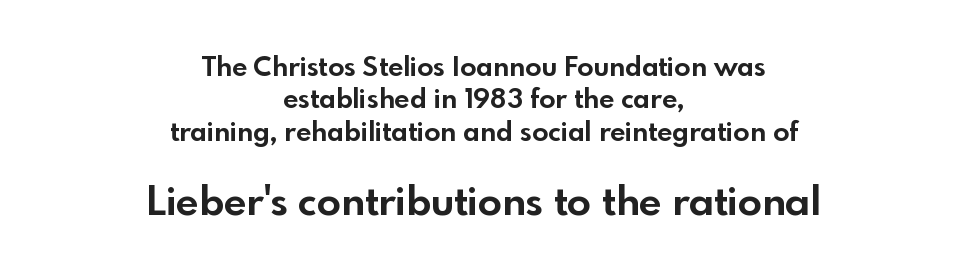
{"serif": "no", "italic": "no", "bold": "yes", "weight": "bold", "width": "normal", "x_height": "small", "monospaced": "no", "underline": "no", "align": "center", "line_spacing_ratio": 1.2, "letter_spacing": "normal", "letter_spacing_em": 0.0, "larger_block": "second", "size_ratio": 1.48, "glyph_px": 40}
